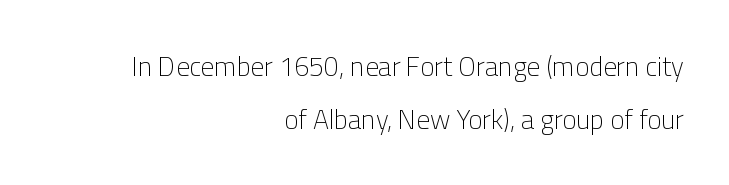
Q: Is the text bold? A: No.
Q: Is the text italic (slanted)? A: No, it is upright.
Q: Is the text underlined? A: No.
Q: How is the paragraph aligned? A: Right-aligned.
Q: Is the spacing between letters normal or unusually wide? A: Normal.
Q: Is the spacing between lines tight, normal or loose? A: Loose.
